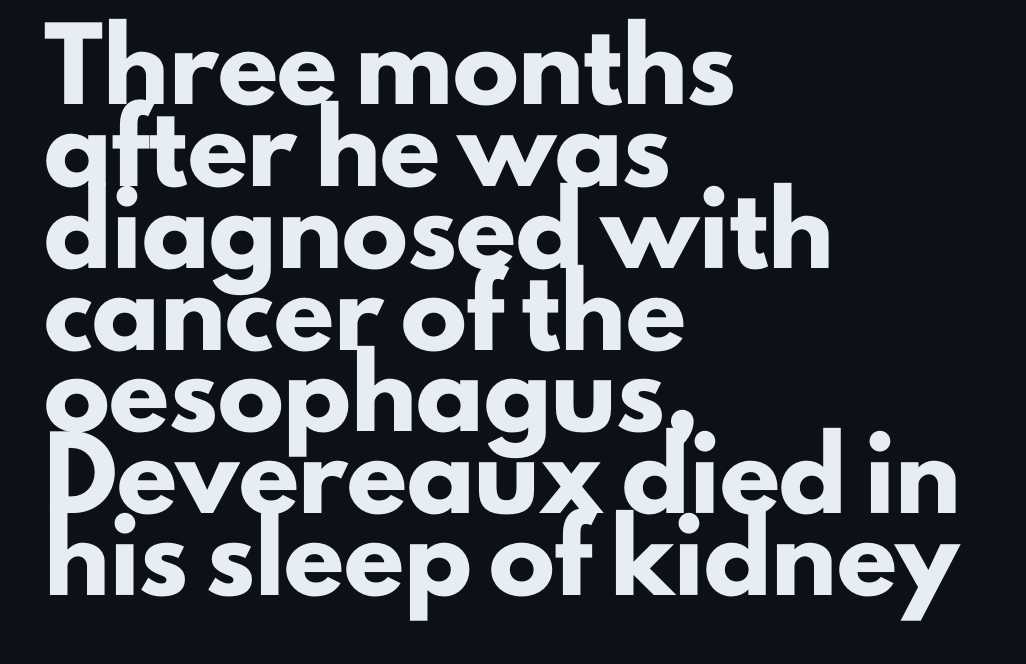
Q: Is the text bold? A: Yes.
Q: Is the text italic (slanted)? A: No, it is upright.
Q: Is the typeface a serif or a sans-serif typeface? A: Sans-serif.
Q: Is the text underlined? A: No.
Q: How is the paragraph aligned? A: Left-aligned.
Q: Is the spacing between letters normal or unusually wide? A: Normal.
Q: Width (condensed, normal, or wide)? A: Normal.
Q: Stroke contrast? A: Low.
Q: x-height? A: Small.
Q: Monospaced? A: No.
